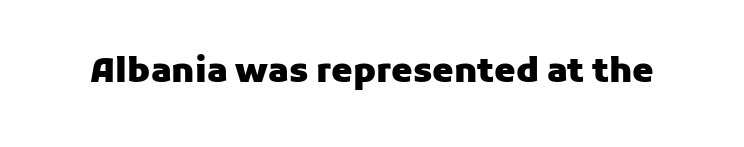
{"serif": "no", "italic": "no", "bold": "yes", "weight": "heavy", "width": "normal", "stroke_contrast": "low", "x_height": "medium", "monospaced": "no", "underline": "no", "letter_spacing": "normal", "letter_spacing_em": 0.0, "glyph_px": 34}
